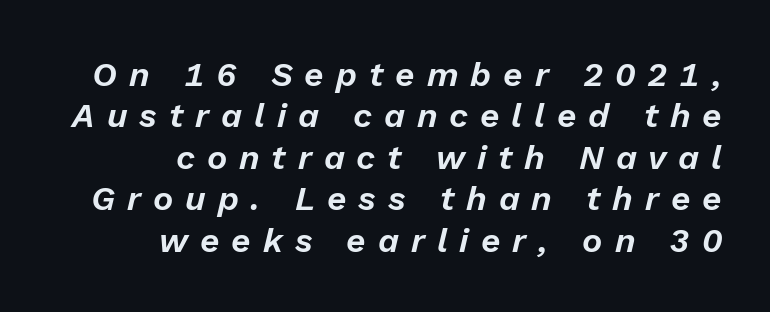
Q: Is the text italic (slanted)? A: Yes, it leans right by about 13 degrees.
Q: Is the text underlined? A: No.
Q: How is the paragraph aligned? A: Right-aligned.
Q: Is the spacing between letters normal or unusually wide? A: Unusually wide.
Q: Width (condensed, normal, or wide)? A: Normal.
Q: Stroke contrast? A: Low.
Q: x-height? A: Medium.
Q: Monospaced? A: No.
